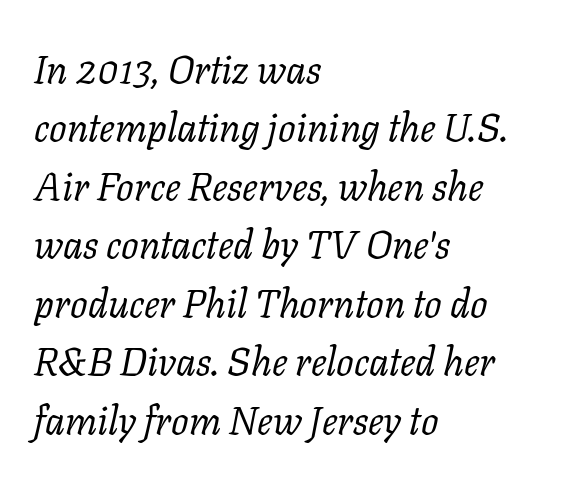
{"serif": "yes", "italic": "yes", "lean": "right", "slant_degrees": 11, "bold": "no", "weight": "regular", "width": "normal", "stroke_contrast": "low", "x_height": "medium", "monospaced": "no", "underline": "no", "align": "left", "line_spacing": "normal", "line_spacing_ratio": 1.5, "letter_spacing": "normal", "letter_spacing_em": 0.0, "glyph_px": 39}
